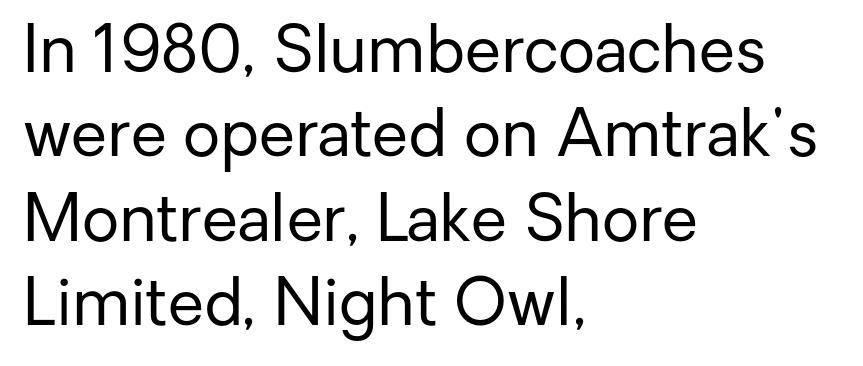
The font family rendered here belongs to the sans-serif group. Only glyphs here, with clear space below each row. The passage shown is not bold in any degree. Letter spacing: default. Is the block centered? No — it sits flush against the left margin. The specimen reads as upright at a glance.
